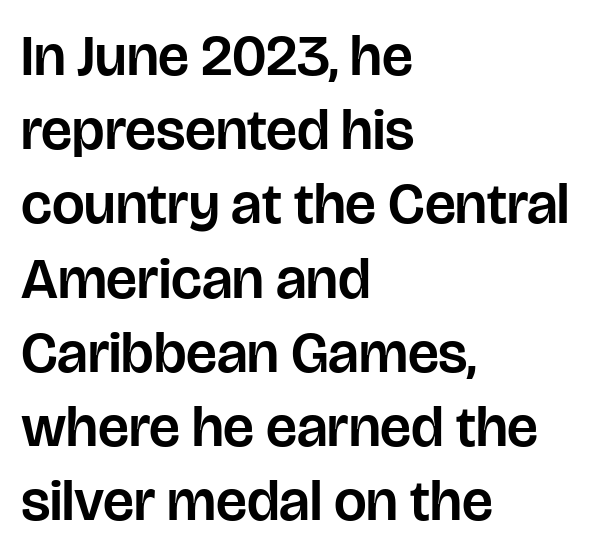
Q: Is the text italic (slanted)? A: No, it is upright.
Q: Is the typeface a serif or a sans-serif typeface? A: Sans-serif.
Q: Is the text underlined? A: No.
Q: How is the paragraph aligned? A: Left-aligned.
Q: Is the spacing between letters normal or unusually wide? A: Normal.
Q: Is the spacing between lines tight, normal or loose? A: Normal.
Q: Width (condensed, normal, or wide)? A: Normal.
Q: Stroke contrast? A: Low.
Q: x-height? A: Large.
Q: Monospaced? A: No.
